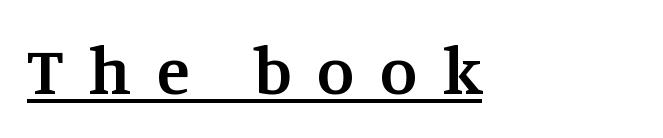
The image shows 68 px semibold serif type, upright; set left-aligned, unusually wide letter spacing (+0.38 em), underlined; medium stroke contrast and a large x-height.
